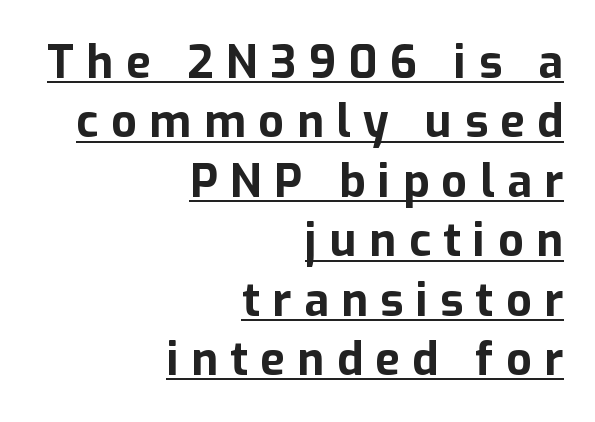
Q: Is the text bold? A: Yes.
Q: Is the text italic (slanted)? A: No, it is upright.
Q: Is the typeface a serif or a sans-serif typeface? A: Sans-serif.
Q: Is the text underlined? A: Yes.
Q: How is the paragraph aligned? A: Right-aligned.
Q: Is the spacing between letters normal or unusually wide? A: Unusually wide.
Q: Is the spacing between lines tight, normal or loose? A: Normal.
Q: Width (condensed, normal, or wide)? A: Normal.
Q: Stroke contrast? A: Low.
Q: x-height? A: Medium.
Q: Monospaced? A: No.
